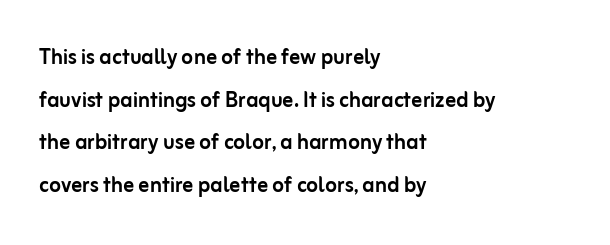
The words here are not underlined. Upright lettering throughout. This rendering leaves character spacing at its baseline value. These lines stack with their left ends in a neat column. Vertical spacing — default.
